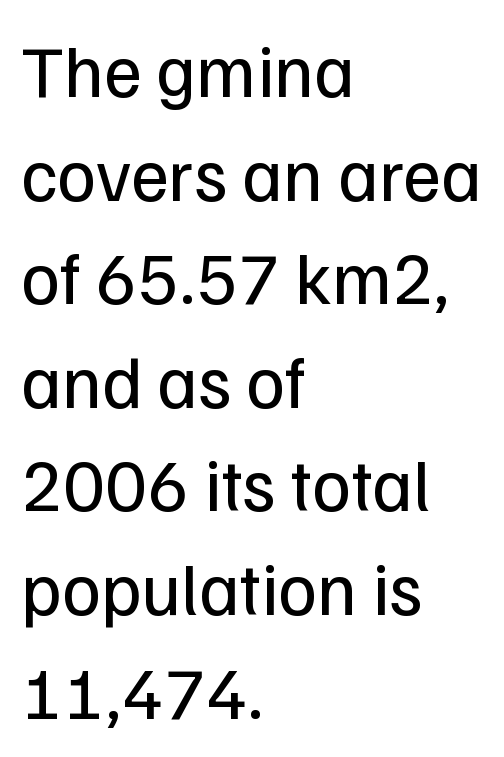
The image shows 74 px regular-weight sans-serif type, upright; set left-aligned, normal line spacing (1.4x), normal letter spacing, not underlined; low stroke contrast and a medium x-height.
